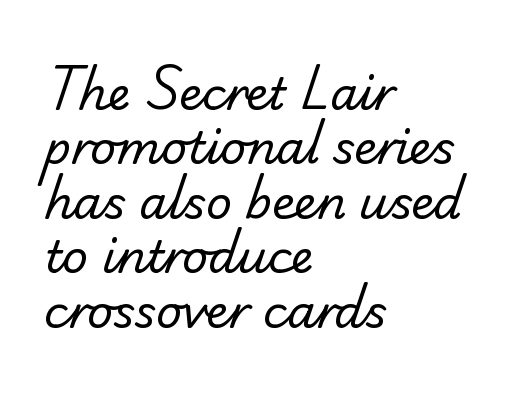
Q: Is the text bold? A: No.
Q: Is the typeface a serif or a sans-serif typeface? A: Sans-serif.
Q: Is the text underlined? A: No.
Q: How is the paragraph aligned? A: Left-aligned.
Q: Is the spacing between letters normal or unusually wide? A: Normal.
Q: Width (condensed, normal, or wide)? A: Normal.
Q: Stroke contrast? A: Low.
Q: x-height? A: Small.
Q: Monospaced? A: No.
